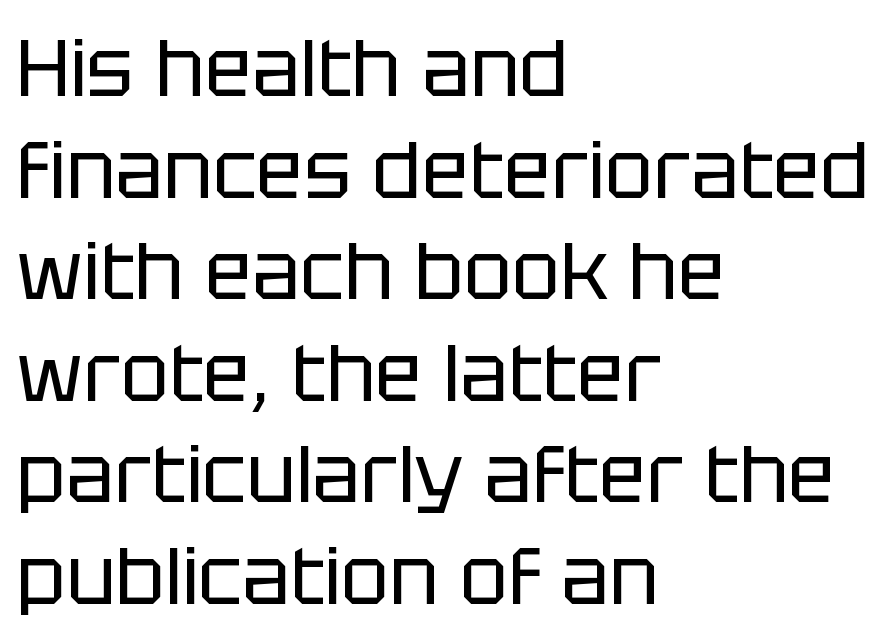
{"serif": "no", "italic": "no", "bold": "no", "weight": "regular", "width": "normal", "stroke_contrast": "low", "x_height": "large", "monospaced": "no", "underline": "no", "align": "left", "line_spacing": "normal", "line_spacing_ratio": 1.27, "letter_spacing": "normal", "letter_spacing_em": 0.0, "glyph_px": 80}
